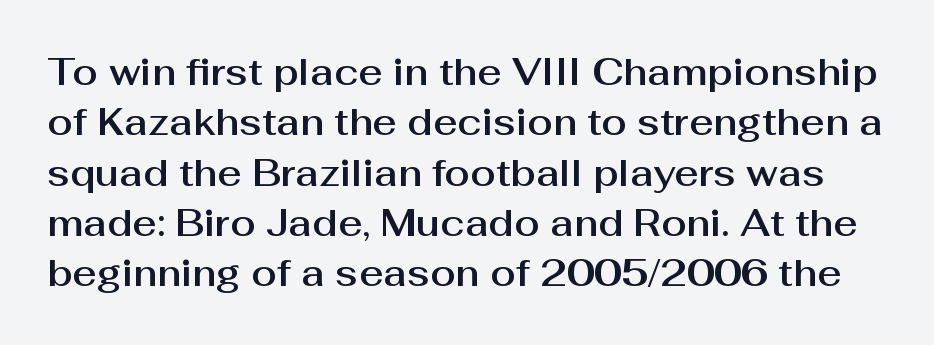
Q: Is the text italic (slanted)? A: No, it is upright.
Q: Is the typeface a serif or a sans-serif typeface? A: Sans-serif.
Q: Is the text underlined? A: No.
Q: Is the spacing between letters normal or unusually wide? A: Normal.
Q: Is the spacing between lines tight, normal or loose? A: Normal.
Q: Width (condensed, normal, or wide)? A: Normal.
Q: Stroke contrast? A: Medium.
Q: x-height? A: Medium.
Q: Monospaced? A: No.
